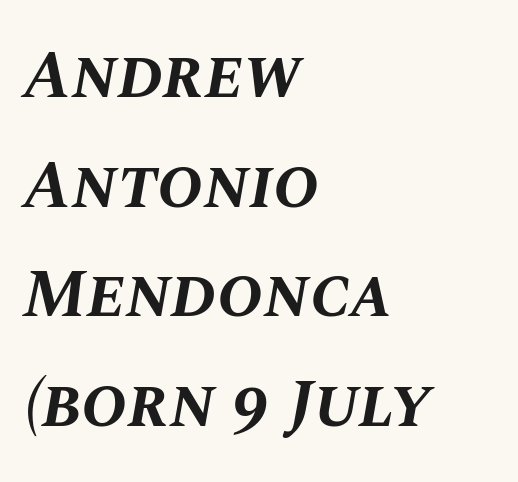
The image shows 69 px bold type, italic (leaning right); set left-aligned, normal line spacing (1.59x), normal letter spacing, not underlined; medium stroke contrast and a large x-height.
